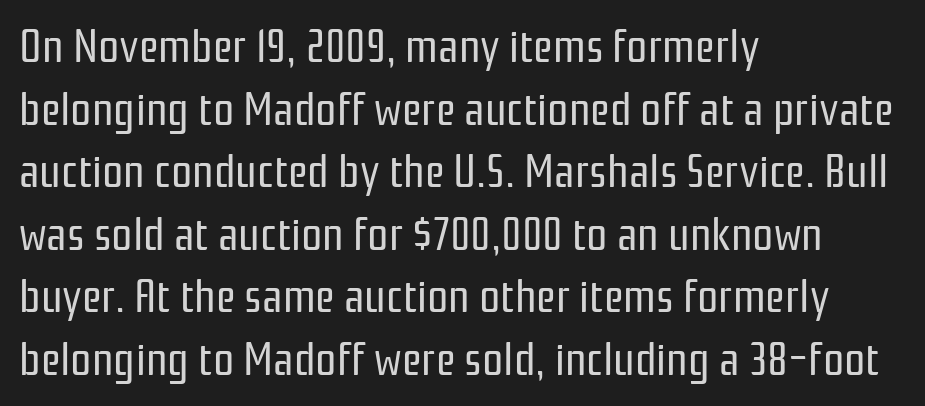
Ordinary non-slanted type is in use. The gaps between neighbouring characters are ordinary and unremarkable. The block of text has a typical density, with ordinary space between rows. Each letter keeps its own natural width here, so spacing adapts to shape.
